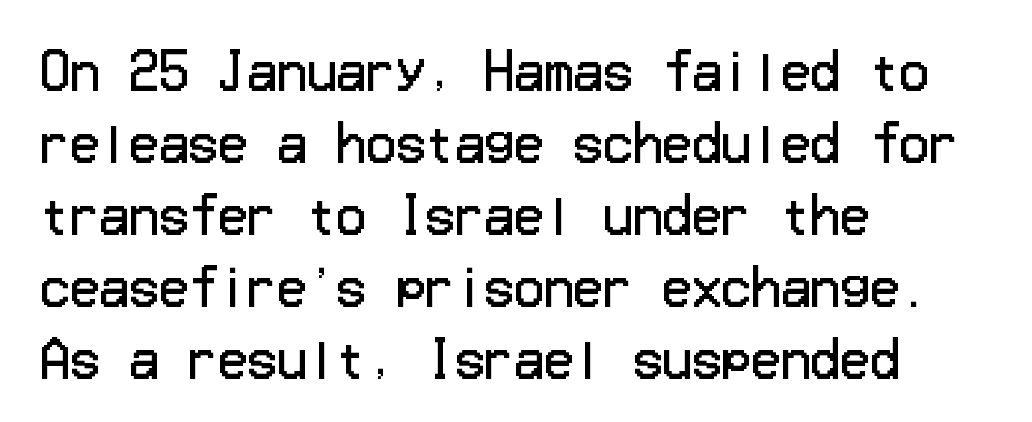
{"serif": "no", "italic": "no", "bold": "no", "weight": "regular", "width": "normal", "stroke_contrast": "low", "x_height": "medium", "underline": "no", "align": "left", "line_spacing": "normal", "line_spacing_ratio": 1.47, "letter_spacing": "normal", "letter_spacing_em": 0.0, "glyph_px": 49}
